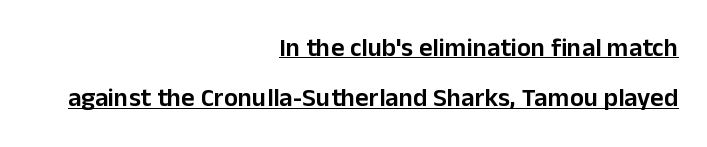
The image shows 26 px text type, upright; set right-aligned, loose line spacing (1.94x), normal letter spacing, underlined.
